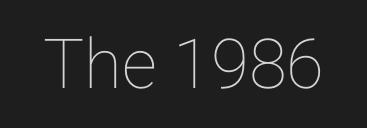
{"italic": "no", "width": "normal", "stroke_contrast": "low", "x_height": "medium", "monospaced": "no", "underline": "no", "letter_spacing": "normal", "letter_spacing_em": 0.0, "glyph_px": 69}
